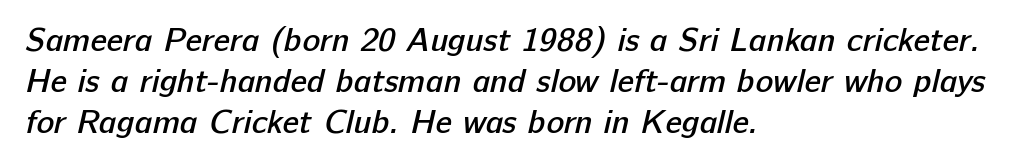
{"serif": "no", "bold": "semi", "weight": "semibold", "width": "normal", "stroke_contrast": "low", "x_height": "medium", "monospaced": "no", "underline": "no", "align": "left", "line_spacing_ratio": 1.24, "letter_spacing": "normal", "letter_spacing_em": 0.0, "glyph_px": 33}
